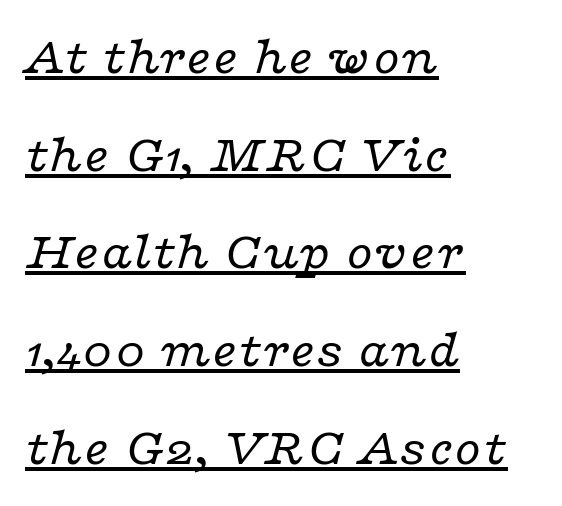
The image shows 54 px regular-weight, wide serif type, italic (leaning right); set left-aligned, line spacing 1.81x, normal letter spacing, underlined; low stroke contrast and a medium x-height.
